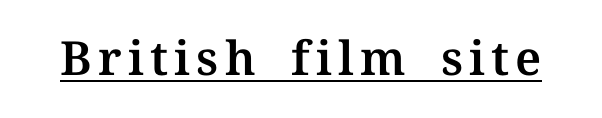
Q: Is the text italic (slanted)? A: No, it is upright.
Q: Is the typeface a serif or a sans-serif typeface? A: Serif.
Q: Is the text underlined? A: Yes.
Q: Width (condensed, normal, or wide)? A: Normal.
Q: Stroke contrast? A: Medium.
Q: x-height? A: Medium.
Q: Monospaced? A: No.
